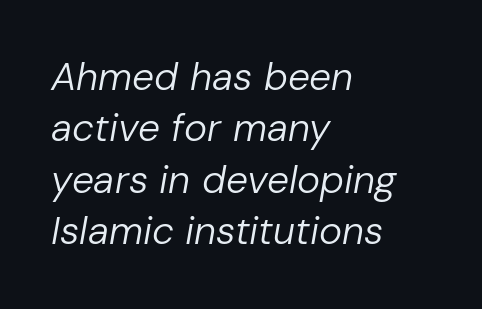
Q: Is the text bold? A: No.
Q: Is the text italic (slanted)? A: Yes, it leans right by about 10 degrees.
Q: Is the text underlined? A: No.
Q: How is the paragraph aligned? A: Left-aligned.
Q: Is the spacing between letters normal or unusually wide? A: Normal.
Q: Is the spacing between lines tight, normal or loose? A: Normal.
Q: Width (condensed, normal, or wide)? A: Normal.
Q: Stroke contrast? A: Low.
Q: x-height? A: Medium.
Q: Monospaced? A: No.
